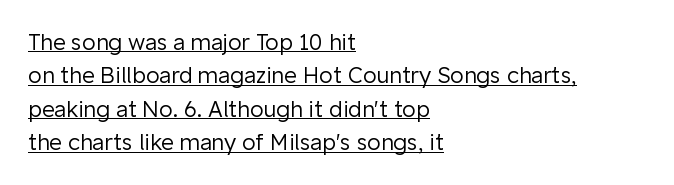
The image shows 22 px text type, upright; set left-aligned, normal line spacing (1.52x), normal letter spacing, underlined.
